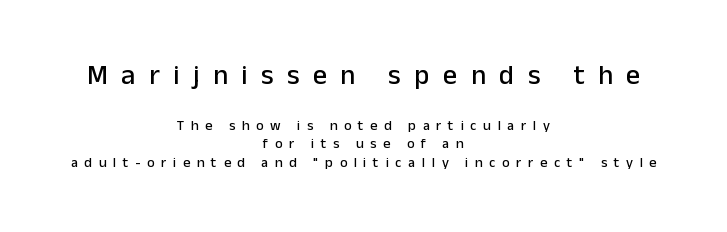
The image shows 28 px sans-serif type, upright; set centered, normal line spacing (1.33x), unusually wide letter spacing (+0.48 em), not underlined; the first (top) block is 2.0x larger; low stroke contrast and a medium x-height.
